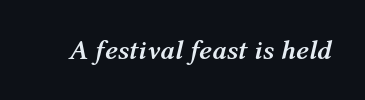
{"italic": "yes", "lean": "right", "slant_degrees": 12, "bold": "yes", "underline": "no", "letter_spacing": "normal", "letter_spacing_em": 0.0, "glyph_px": 27}
